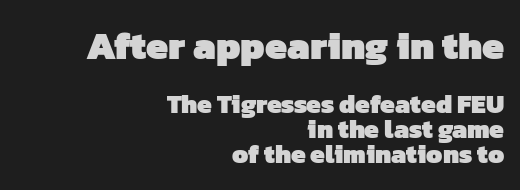
These lines are rendered in a variable-pitch font. Of the two passages, the one on top uses the larger point size. Regarding serifs, this sample does without them. Rule under the text: the space is simply empty. As a designer I'd log this as weight 700, bold. These lines are set flush right with a ragged left edge.
